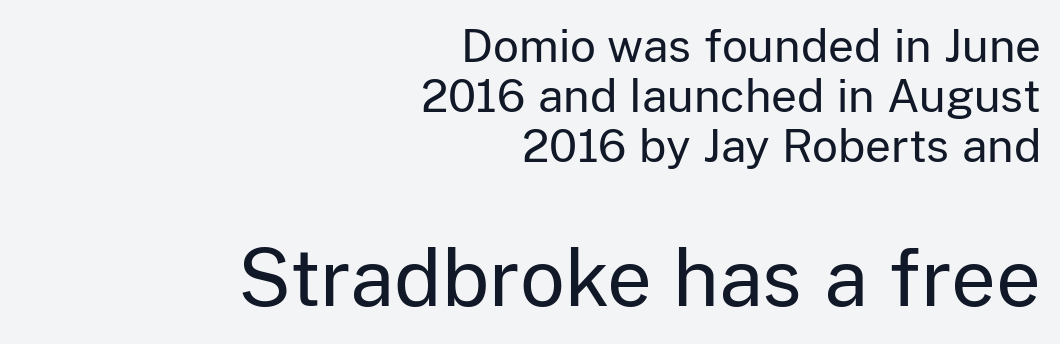
{"serif": "no", "italic": "no", "bold": "no", "weight": "regular", "width": "normal", "stroke_contrast": "low", "x_height": "medium", "monospaced": "no", "underline": "no", "align": "right", "line_spacing": "tight", "line_spacing_ratio": 1.11, "letter_spacing": "normal", "letter_spacing_em": 0.0, "larger_block": "second", "size_ratio": 1.73, "glyph_px": 78}
